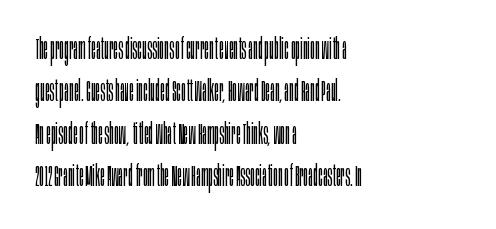
Q: Is the text bold? A: No.
Q: Is the text italic (slanted)? A: No, it is upright.
Q: Is the typeface a serif or a sans-serif typeface? A: Sans-serif.
Q: Is the text underlined? A: No.
Q: How is the paragraph aligned? A: Left-aligned.
Q: Is the spacing between letters normal or unusually wide? A: Normal.
Q: Is the spacing between lines tight, normal or loose? A: Normal.
Q: Width (condensed, normal, or wide)? A: Condensed.
Q: Stroke contrast? A: Low.
Q: x-height? A: Large.
Q: Monospaced? A: No.
